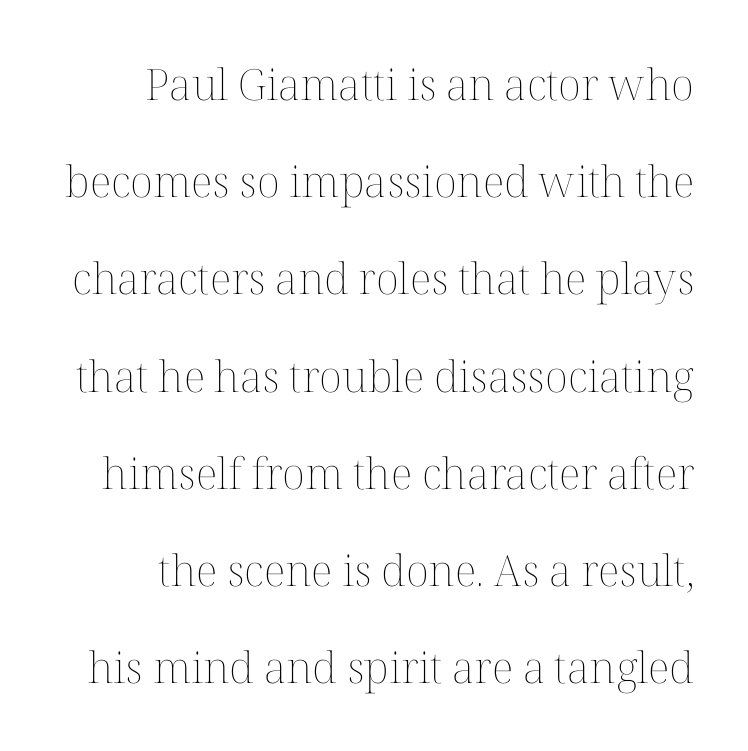
This sample has the flowing, uneven cadence of proportional lettering. Honestly, there is no underline to notice here at all. What's the leading like? Stretched, with rows far apart. Weight: in the light-to-regular range.
